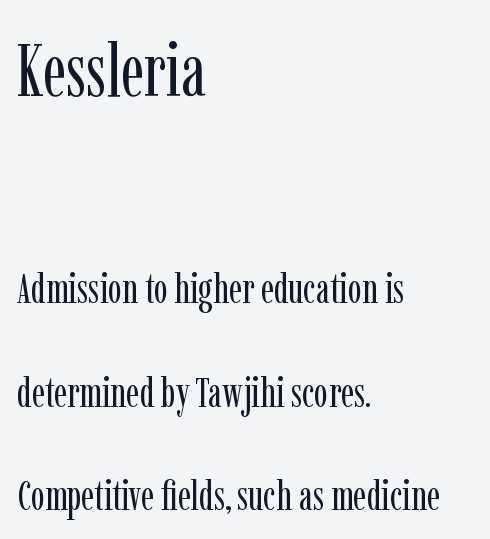
The image shows 74 px regular-weight, condensed serif type, upright; set left-aligned, loose line spacing (2.46x), normal letter spacing, not underlined; the first (top) block is 1.76x larger; low stroke contrast and a medium x-height.
